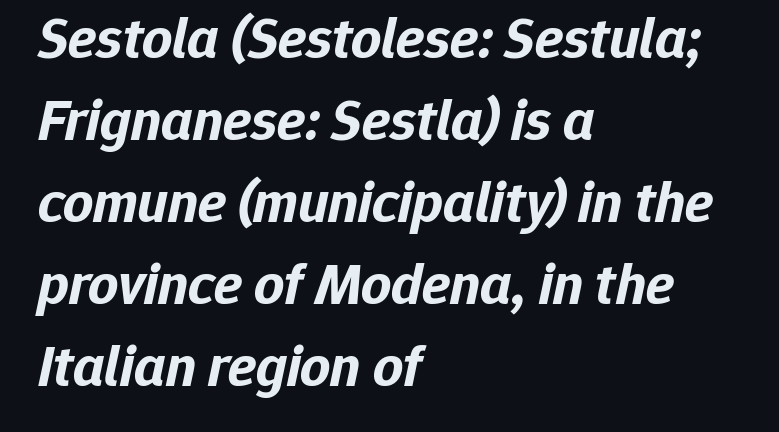
The image shows 59 px bold type, italic (leaning right); set left-aligned, normal line spacing (1.39x), normal letter spacing, not underlined; low stroke contrast and a medium x-height.
